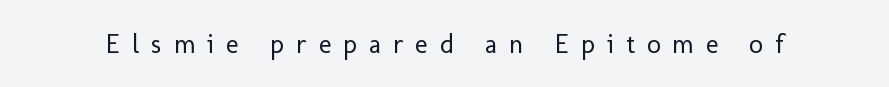
Upright lettering throughout. A quiet, ordinary-to-light weight characterises the typeface. The strip under each line holds only bare page. The face used here is rendered with a markedly widened letterfit.
